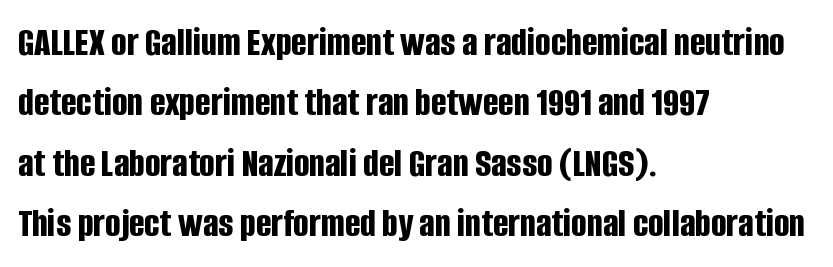
{"serif": "no", "italic": "no", "bold": "yes", "weight": "bold", "width": "condensed", "stroke_contrast": "low", "x_height": "large", "monospaced": "no", "underline": "no", "align": "left", "line_spacing": "normal", "line_spacing_ratio": 1.47, "letter_spacing": "normal", "letter_spacing_em": 0.0, "glyph_px": 41}
